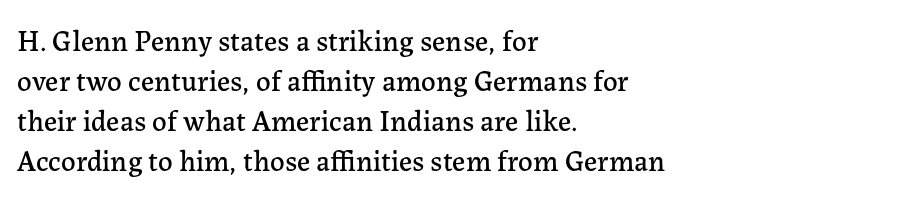
Each line starts at the same left margin while the right side varies. Type without underlining. Do the characters align in a grid? No, the font is proportional. The leading is moderate, giving the passage an even texture.
